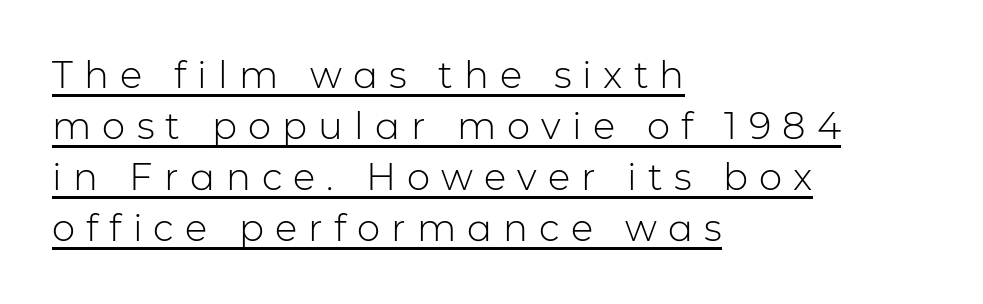
{"serif": "no", "italic": "no", "bold": "no", "weight": "light", "width": "normal", "stroke_contrast": "low", "x_height": "medium", "monospaced": "no", "underline": "yes", "align": "left", "line_spacing": "normal", "line_spacing_ratio": 1.38, "letter_spacing": "wide", "letter_spacing_em": 0.3, "glyph_px": 37}
